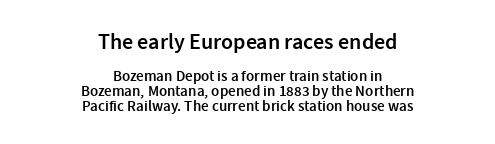
{"italic": "no", "bold": "semi", "underline": "no", "align": "center", "line_spacing": "tight", "line_spacing_ratio": 0.99, "letter_spacing": "normal", "letter_spacing_em": 0.0, "larger_block": "first", "size_ratio": 1.47, "glyph_px": 22}
